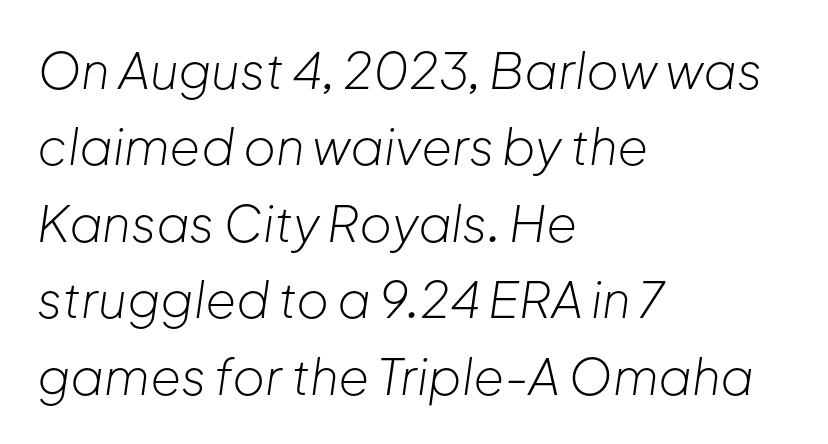
{"italic": "yes", "lean": "right", "slant_degrees": 8, "bold": "no", "weight": "light", "width": "normal", "stroke_contrast": "low", "x_height": "medium", "monospaced": "no", "underline": "no", "align": "left", "line_spacing": "normal", "line_spacing_ratio": 1.53, "letter_spacing": "normal", "letter_spacing_em": 0.0, "glyph_px": 50}
